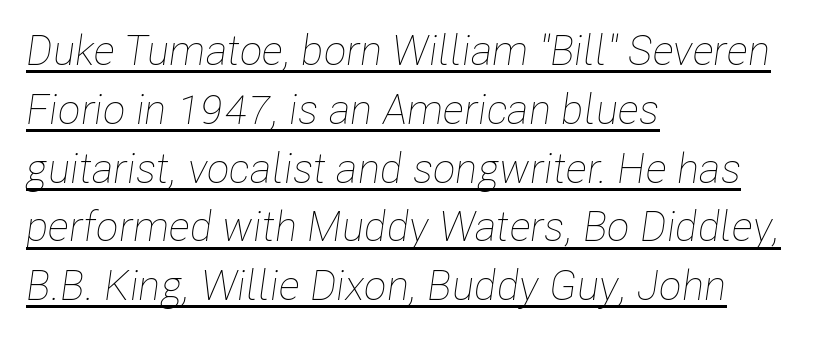
{"italic": "yes", "lean": "right", "slant_degrees": 8, "bold": "no", "weight": "thin", "width": "condensed", "stroke_contrast": "low", "x_height": "medium", "monospaced": "no", "underline": "yes", "align": "left", "line_spacing": "normal", "line_spacing_ratio": 1.4, "letter_spacing": "normal", "letter_spacing_em": 0.0, "glyph_px": 42}
